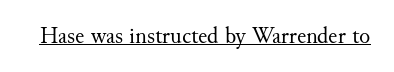
The image shows 23 px text type, upright; set normal letter spacing, underlined.
